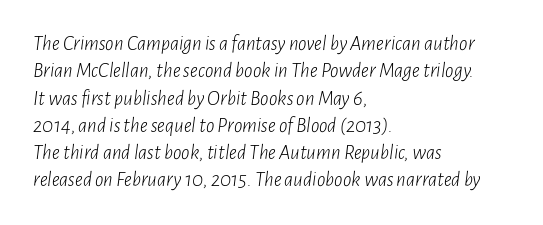
Tracking here is standard; glyphs follow each other at the usual distance. Visually the block forms a straight wall on the left and a jagged coastline on the right. Weight: in the light-to-regular range. Quick note: italic. Regular leading.
